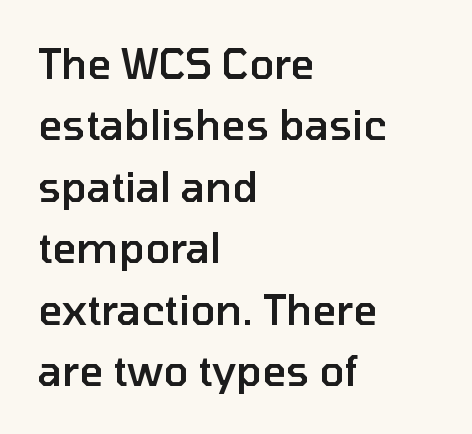
Reading down the block, your eye returns to a fixed left position each line. The passage shown is typeset with a sans-serif family. The letters sit at their default tracking, neither squeezed nor spread. Slightly chunky letters — semibold, I'd say, not full bold. Beneath every word, the page is bare.
